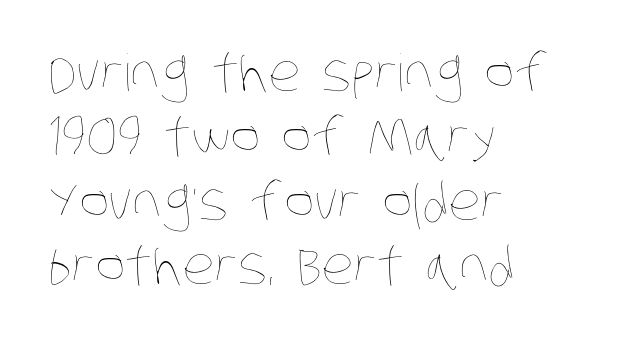
The image shows 51 px thin, condensed type; set left-aligned, normal line spacing (1.26x), normal letter spacing, not underlined; low stroke contrast and a large x-height.
